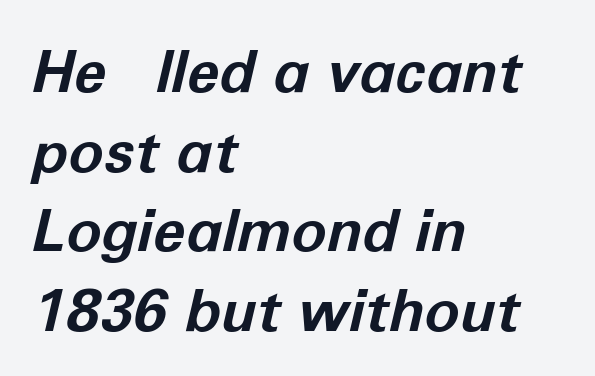
{"italic": "yes", "lean": "right", "slant_degrees": 12, "bold": "yes", "weight": "bold", "width": "normal", "stroke_contrast": "low", "x_height": "medium", "monospaced": "no", "underline": "no", "align": "left", "line_spacing": "normal", "line_spacing_ratio": 1.35, "letter_spacing": "normal", "letter_spacing_em": 0.0, "glyph_px": 59}
